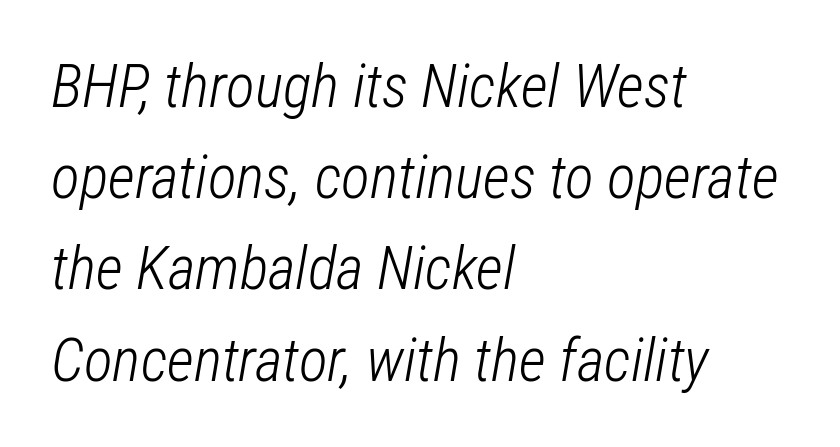
{"italic": "yes", "lean": "right", "slant_degrees": 12, "bold": "no", "weight": "light", "width": "condensed", "stroke_contrast": "low", "x_height": "medium", "monospaced": "no", "underline": "no", "align": "left", "line_spacing": "normal", "line_spacing_ratio": 1.52, "letter_spacing": "normal", "letter_spacing_em": 0.0, "glyph_px": 60}
